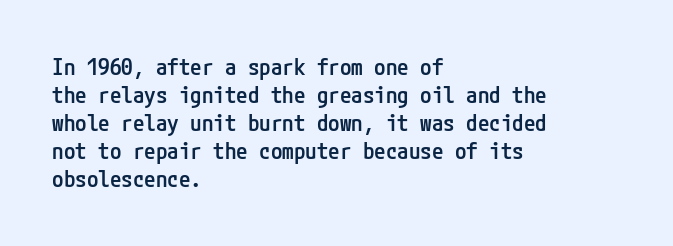
{"italic": "no", "bold": "semi", "underline": "no", "align": "left", "line_spacing_ratio": 1.22, "letter_spacing": "normal", "letter_spacing_em": 0.0, "glyph_px": 23}
